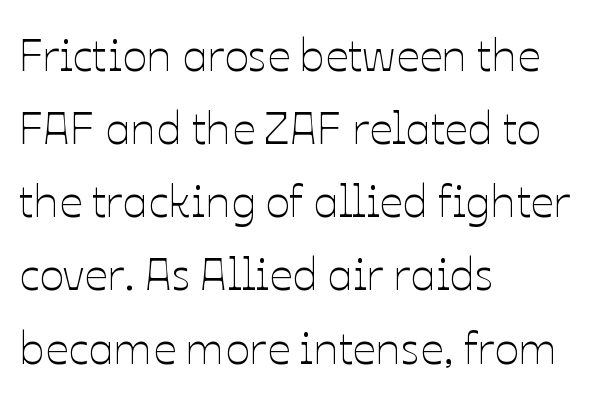
Check the space under the baseline: it is left empty. The axis of the letterforms is exactly vertical. The type is set solid horizontally, with unmodified tracking. If you drew a ruler down the left edge, every line would touch it. Think of a printed novel: that variable character pitch is what you see here. Leading: standard.
